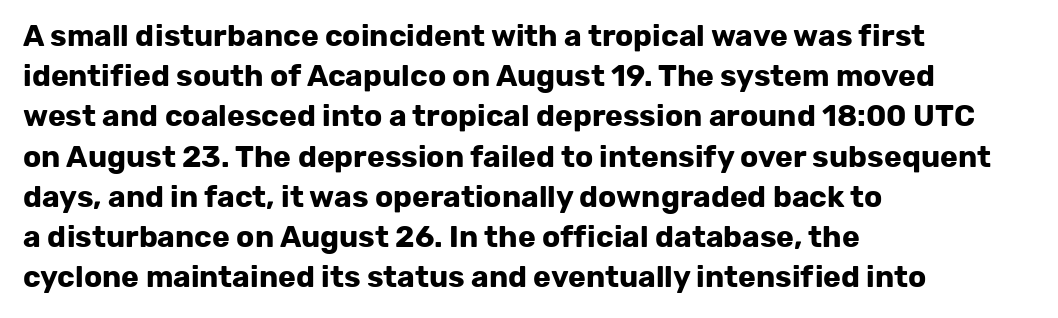
The image shows 30 px bold sans-serif type, upright; set left-aligned, normal line spacing (1.34x), normal letter spacing, not underlined; low stroke contrast and a medium x-height.
